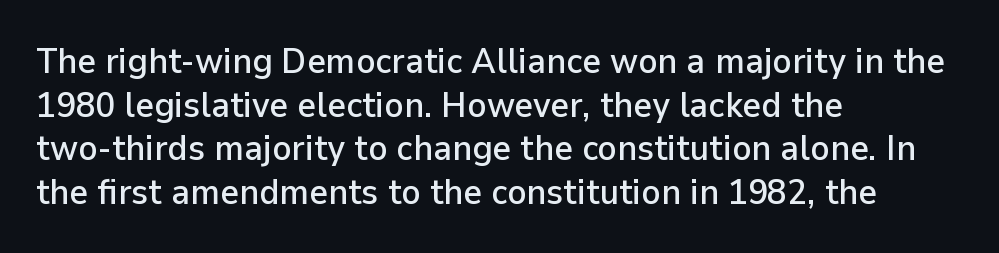
Q: Is the text italic (slanted)? A: No, it is upright.
Q: Is the typeface a serif or a sans-serif typeface? A: Sans-serif.
Q: Is the text underlined? A: No.
Q: How is the paragraph aligned? A: Left-aligned.
Q: Is the spacing between letters normal or unusually wide? A: Normal.
Q: Width (condensed, normal, or wide)? A: Normal.
Q: Stroke contrast? A: Low.
Q: x-height? A: Medium.
Q: Monospaced? A: No.
